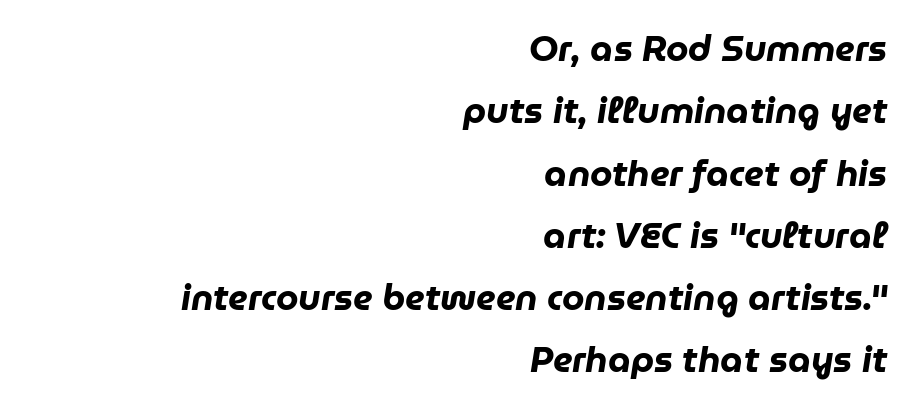
{"italic": "yes", "lean": "right", "slant_degrees": 9, "bold": "yes", "weight": "heavy", "width": "normal", "stroke_contrast": "low", "x_height": "medium", "monospaced": "no", "underline": "no", "align": "right", "line_spacing_ratio": 1.73, "letter_spacing": "normal", "letter_spacing_em": 0.0, "glyph_px": 36}
